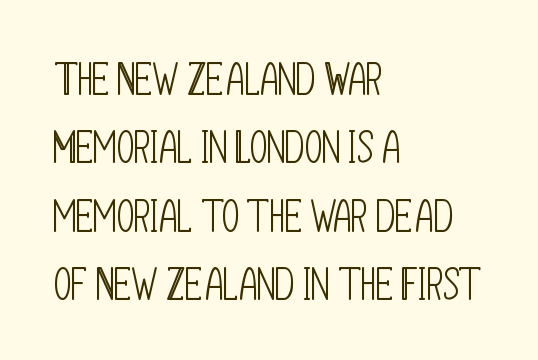
{"serif": "no", "italic": "no", "bold": "no", "weight": "light", "width": "condensed", "stroke_contrast": "low", "x_height": "large", "monospaced": "no", "underline": "no", "align": "left", "line_spacing": "normal", "line_spacing_ratio": 1.52, "letter_spacing": "normal", "letter_spacing_em": 0.0, "glyph_px": 45}
